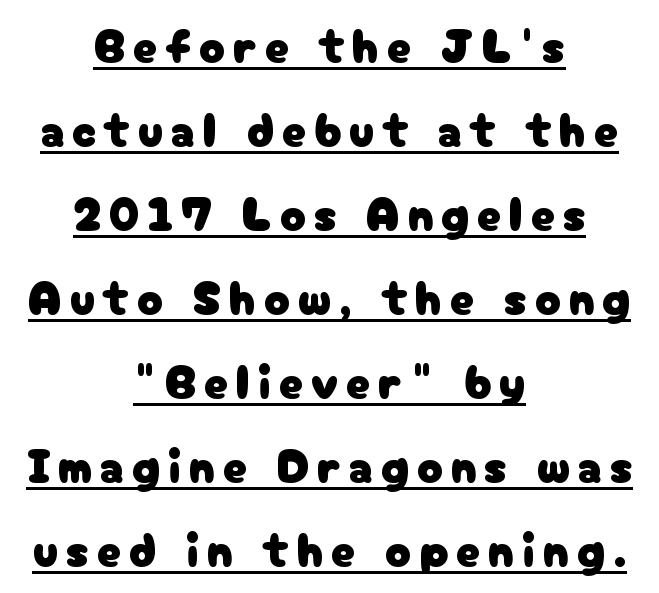
{"serif": "no", "italic": "no", "width": "normal", "stroke_contrast": "low", "x_height": "medium", "monospaced": "no", "underline": "yes", "align": "center", "line_spacing_ratio": 1.75, "glyph_px": 48}
